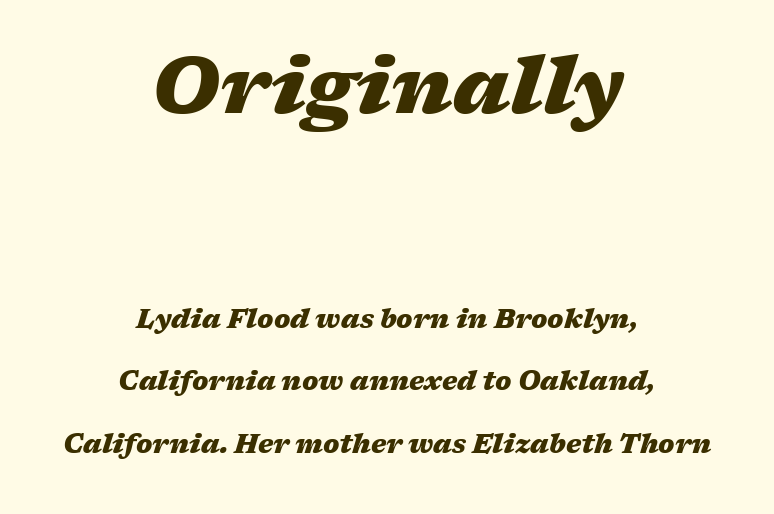
The image shows 79 px heavy, wide type, italic (leaning right); set centered, loose line spacing (2.41x), normal letter spacing, not underlined; the first (top) block is 3.04x larger; medium stroke contrast and a medium x-height.
